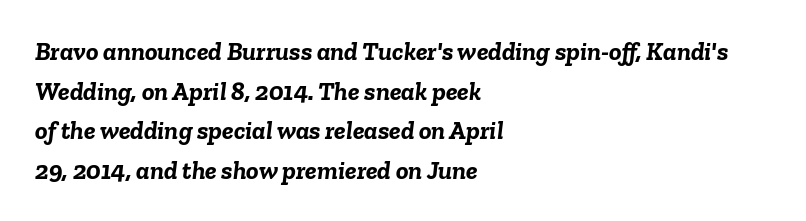
Q: Is the text bold? A: Yes.
Q: Is the text italic (slanted)? A: Yes, it leans right by about 6 degrees.
Q: Is the text underlined? A: No.
Q: How is the paragraph aligned? A: Left-aligned.
Q: Is the spacing between letters normal or unusually wide? A: Normal.
Q: Is the spacing between lines tight, normal or loose? A: Normal.
